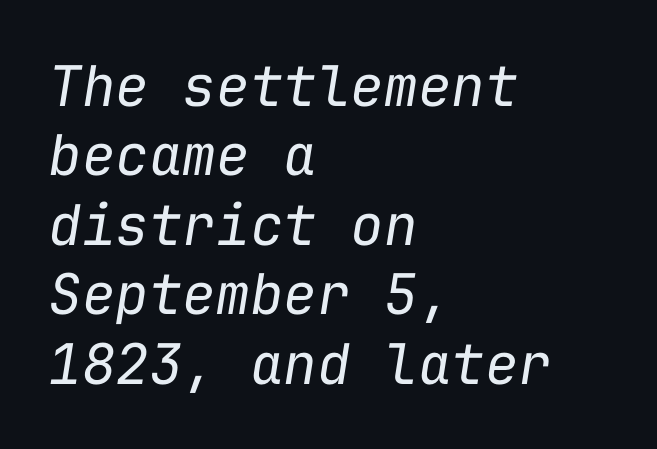
{"italic": "yes", "lean": "right", "slant_degrees": 9, "bold": "no", "weight": "regular", "width": "normal", "stroke_contrast": "low", "x_height": "medium", "monospaced": "yes", "underline": "no", "align": "left", "line_spacing_ratio": 1.24, "letter_spacing": "normal", "letter_spacing_em": 0.0, "glyph_px": 56}
